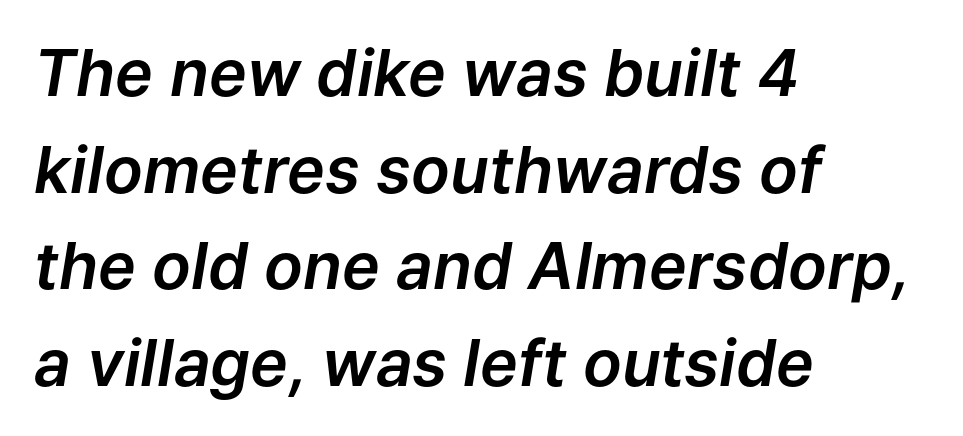
{"italic": "yes", "lean": "right", "slant_degrees": 9, "width": "normal", "stroke_contrast": "low", "x_height": "medium", "monospaced": "no", "underline": "no", "align": "left", "line_spacing": "normal", "line_spacing_ratio": 1.51, "letter_spacing": "normal", "letter_spacing_em": 0.0, "glyph_px": 64}
